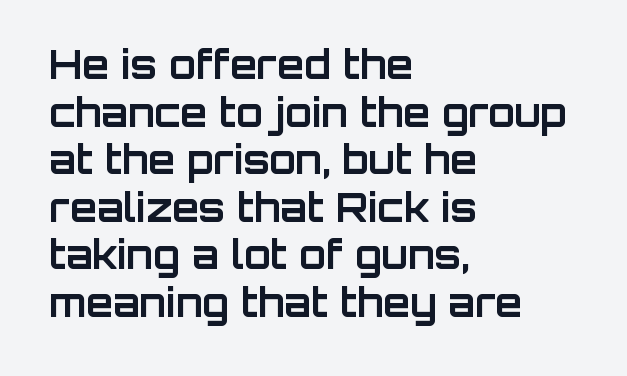
{"serif": "no", "italic": "no", "bold": "yes", "weight": "bold", "width": "normal", "stroke_contrast": "low", "x_height": "large", "monospaced": "no", "underline": "no", "align": "left", "line_spacing_ratio": 1.22, "letter_spacing": "normal", "letter_spacing_em": 0.0, "glyph_px": 39}
